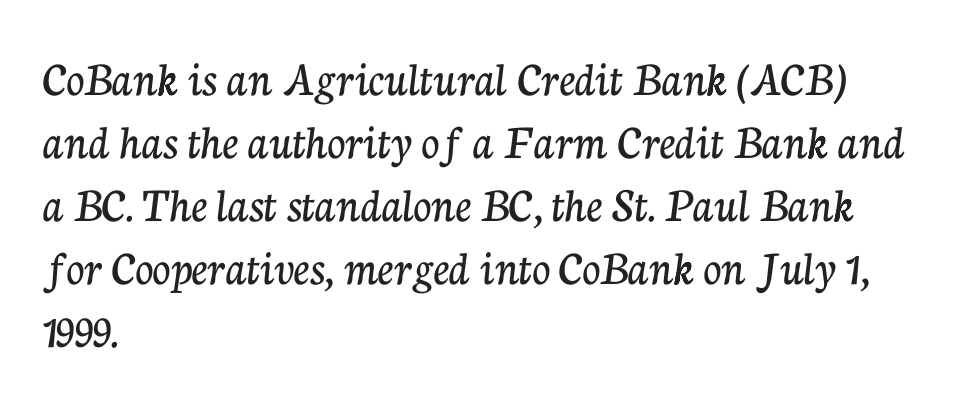
Reading down the block, your eye returns to a fixed left position each line. To sum up the face: it has serifs. Regarding leading, the lines here are spaced in the standard way. Inter-character spacing is left at the font's built-in metrics. Looks like regular typesetting: each glyph gets only the width it needs.
